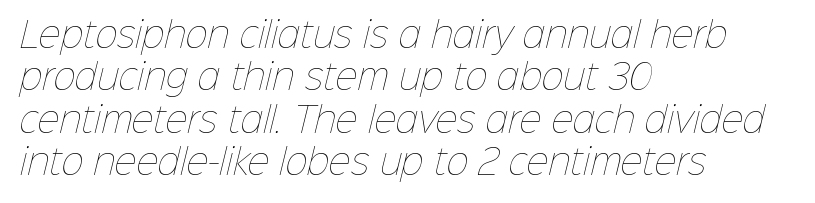
{"bold": "no", "weight": "thin", "width": "normal", "stroke_contrast": "low", "x_height": "medium", "monospaced": "no", "underline": "no", "align": "left", "line_spacing": "normal", "line_spacing_ratio": 1.25, "letter_spacing": "normal", "letter_spacing_em": 0.0, "glyph_px": 34}
